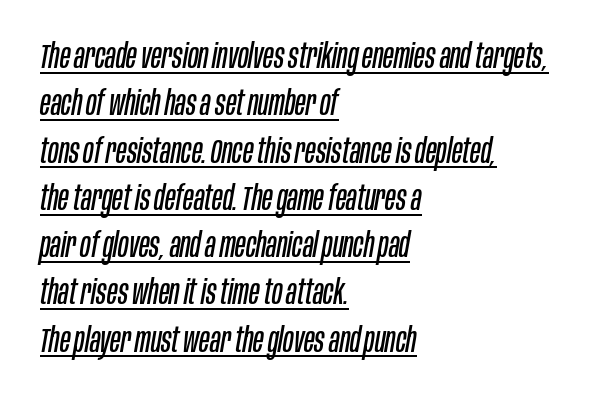
Q: Is the text bold? A: No.
Q: Is the text italic (slanted)? A: Yes, it leans right by about 10 degrees.
Q: Is the text underlined? A: Yes.
Q: How is the paragraph aligned? A: Left-aligned.
Q: Is the spacing between letters normal or unusually wide? A: Normal.
Q: Is the spacing between lines tight, normal or loose? A: Normal.
Q: Width (condensed, normal, or wide)? A: Condensed.
Q: Stroke contrast? A: Low.
Q: x-height? A: Large.
Q: Monospaced? A: No.
